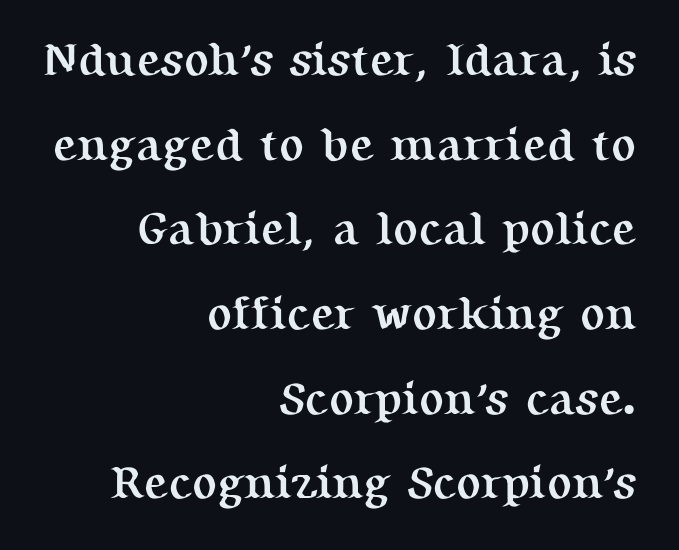
The image shows 46 px semibold serif type, upright; set right-aligned, line spacing 1.84x, normal letter spacing, not underlined; medium stroke contrast and a medium x-height.
